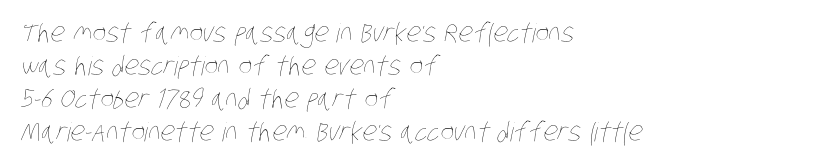
Q: Is the text bold? A: No.
Q: Is the text underlined? A: No.
Q: How is the paragraph aligned? A: Left-aligned.
Q: Is the spacing between letters normal or unusually wide? A: Normal.
Q: Is the spacing between lines tight, normal or loose? A: Normal.
